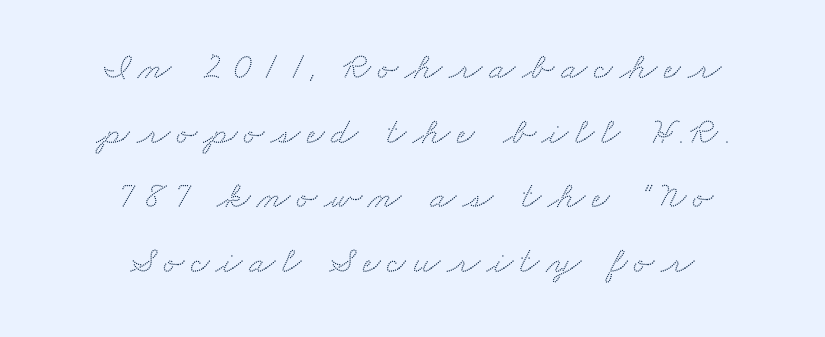
Q: Is the typeface a serif or a sans-serif typeface? A: Serif.
Q: Is the text underlined? A: No.
Q: How is the paragraph aligned? A: Centered.
Q: Is the spacing between lines tight, normal or loose? A: Normal.
Q: Width (condensed, normal, or wide)? A: Wide.
Q: Stroke contrast? A: Medium.
Q: x-height? A: Small.
Q: Monospaced? A: No.
